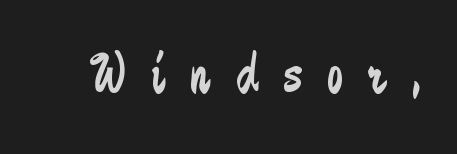
Q: Is the text bold? A: No.
Q: Is the text italic (slanted)? A: Yes.
Q: Is the typeface a serif or a sans-serif typeface? A: Sans-serif.
Q: Is the text underlined? A: No.
Q: Is the spacing between letters normal or unusually wide? A: Unusually wide.
Q: Width (condensed, normal, or wide)? A: Condensed.
Q: Stroke contrast? A: Low.
Q: x-height? A: Small.
Q: Monospaced? A: No.
